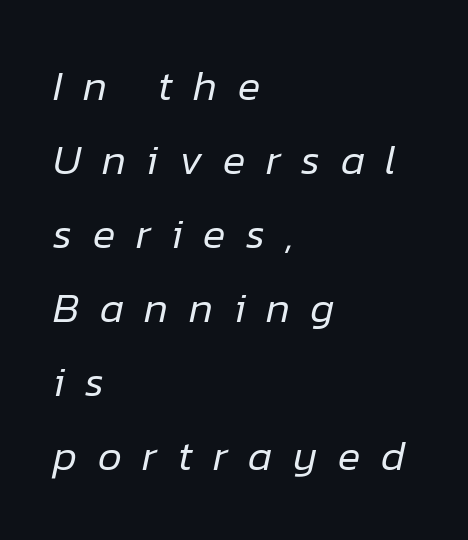
Q: Is the text bold? A: No.
Q: Is the text italic (slanted)? A: Yes, it leans right by about 12 degrees.
Q: Is the text underlined? A: No.
Q: How is the paragraph aligned? A: Left-aligned.
Q: Is the spacing between letters normal or unusually wide? A: Unusually wide.
Q: Width (condensed, normal, or wide)? A: Normal.
Q: Stroke contrast? A: Low.
Q: x-height? A: Medium.
Q: Monospaced? A: No.
